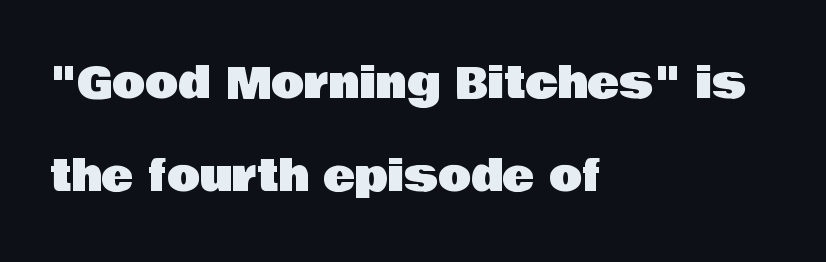
Q: Is the text italic (slanted)? A: No, it is upright.
Q: Is the typeface a serif or a sans-serif typeface? A: Sans-serif.
Q: Is the text underlined? A: No.
Q: How is the paragraph aligned? A: Left-aligned.
Q: Is the spacing between letters normal or unusually wide? A: Normal.
Q: Is the spacing between lines tight, normal or loose? A: Loose.
Q: Width (condensed, normal, or wide)? A: Normal.
Q: Stroke contrast? A: Low.
Q: x-height? A: Large.
Q: Monospaced? A: No.
